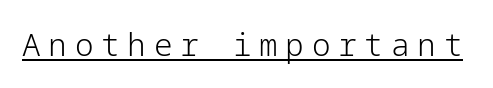
Q: Is the text bold? A: No.
Q: Is the text italic (slanted)? A: No, it is upright.
Q: Is the typeface a serif or a sans-serif typeface? A: Sans-serif.
Q: Is the text underlined? A: Yes.
Q: Is the spacing between letters normal or unusually wide? A: Unusually wide.
Q: Width (condensed, normal, or wide)? A: Normal.
Q: Stroke contrast? A: Low.
Q: x-height? A: Medium.
